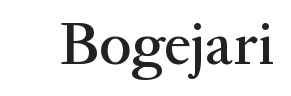
{"serif": "yes", "italic": "no", "width": "normal", "stroke_contrast": "medium", "x_height": "medium", "monospaced": "no", "underline": "no", "letter_spacing": "normal", "letter_spacing_em": 0.0, "glyph_px": 61}
